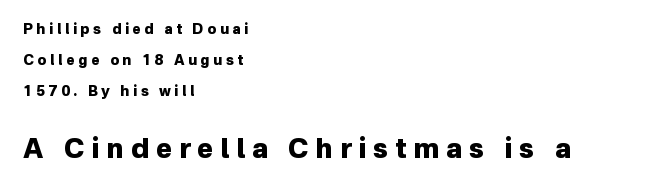
Q: Is the text bold? A: Yes.
Q: Is the text italic (slanted)? A: No, it is upright.
Q: Is the text underlined? A: No.
Q: How is the paragraph aligned? A: Left-aligned.
Q: Is the spacing between letters normal or unusually wide? A: Unusually wide.
Q: Is the spacing between lines tight, normal or loose? A: Loose.
Q: Which block of text is set in a larger size, the first (top) or the second (bottom)? A: The second (bottom) one.
